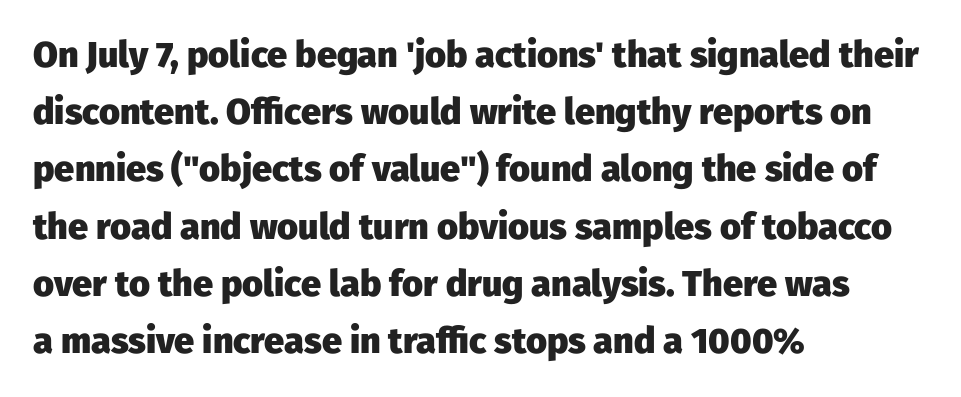
The image shows 36 px heavy sans-serif type, upright; set left-aligned, normal line spacing (1.59x), normal letter spacing, not underlined; low stroke contrast and a medium x-height.
